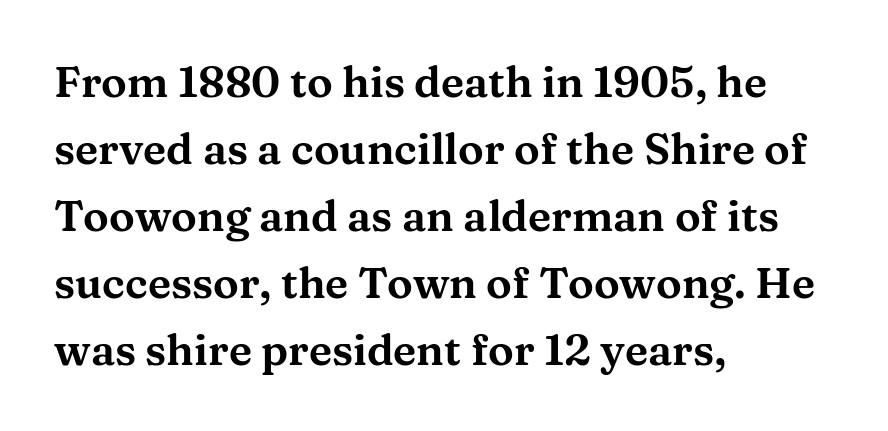
Q: Is the text italic (slanted)? A: No, it is upright.
Q: Is the typeface a serif or a sans-serif typeface? A: Serif.
Q: Is the text underlined? A: No.
Q: How is the paragraph aligned? A: Left-aligned.
Q: Is the spacing between letters normal or unusually wide? A: Normal.
Q: Is the spacing between lines tight, normal or loose? A: Normal.
Q: Width (condensed, normal, or wide)? A: Wide.
Q: Stroke contrast? A: Medium.
Q: x-height? A: Medium.
Q: Monospaced? A: No.
